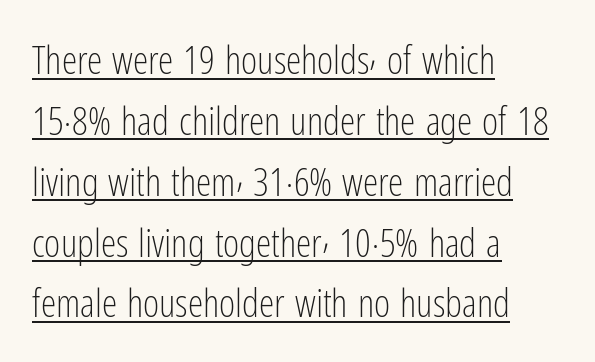
Q: Is the text bold? A: No.
Q: Is the text italic (slanted)? A: No, it is upright.
Q: Is the typeface a serif or a sans-serif typeface? A: Sans-serif.
Q: Is the text underlined? A: Yes.
Q: How is the paragraph aligned? A: Left-aligned.
Q: Is the spacing between letters normal or unusually wide? A: Normal.
Q: Is the spacing between lines tight, normal or loose? A: Normal.
Q: Width (condensed, normal, or wide)? A: Condensed.
Q: Stroke contrast? A: Low.
Q: x-height? A: Medium.
Q: Monospaced? A: No.
